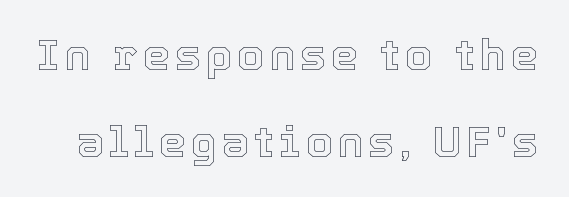
Q: Is the text italic (slanted)? A: No, it is upright.
Q: Is the text underlined? A: No.
Q: Is the spacing between lines tight, normal or loose? A: Loose.
Q: Width (condensed, normal, or wide)? A: Normal.
Q: x-height? A: Medium.
Q: Monospaced? A: No.
